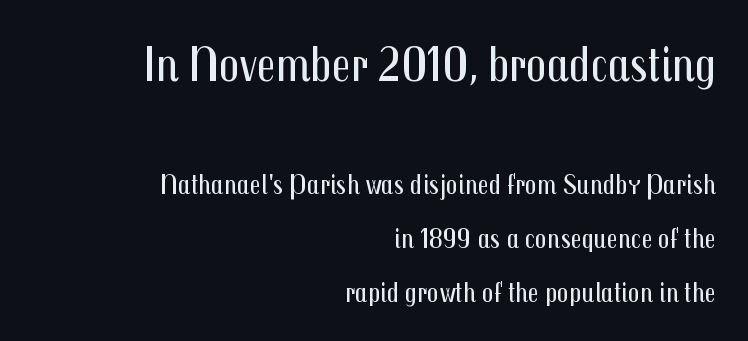
{"serif": "no", "italic": "no", "bold": "no", "weight": "regular", "width": "condensed", "stroke_contrast": "medium", "x_height": "medium", "monospaced": "no", "underline": "no", "align": "right", "line_spacing_ratio": 1.86, "letter_spacing": "normal", "letter_spacing_em": 0.0, "larger_block": "first", "size_ratio": 1.72, "glyph_px": 50}
